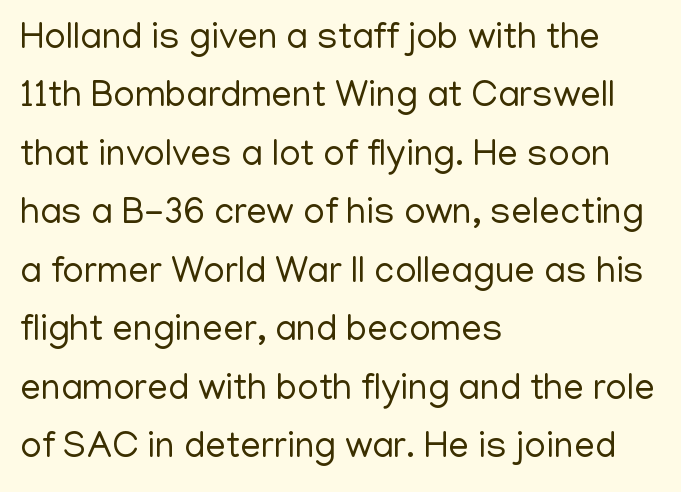
Q: Is the text bold? A: No.
Q: Is the text italic (slanted)? A: No, it is upright.
Q: Is the typeface a serif or a sans-serif typeface? A: Sans-serif.
Q: Is the text underlined? A: No.
Q: How is the paragraph aligned? A: Left-aligned.
Q: Is the spacing between letters normal or unusually wide? A: Normal.
Q: Is the spacing between lines tight, normal or loose? A: Normal.
Q: Width (condensed, normal, or wide)? A: Normal.
Q: Stroke contrast? A: Low.
Q: x-height? A: Medium.
Q: Monospaced? A: No.
